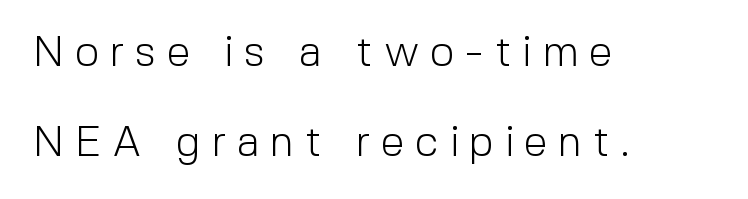
No extra ink here — the face is not bold. Quick note: interline space is abundant. The space beneath each line is pristine and unruled. The rendering inserts visible extra space after every character. The typesetter chose a ragged-right arrangement here. The specimen reads as upright at a glance.
